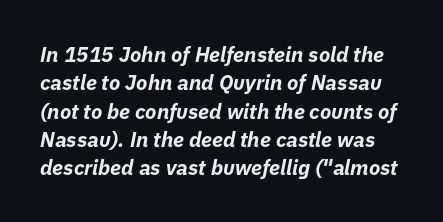
The image shows 21 px bold type, italic (leaning right); set normal line spacing (1.35x), normal letter spacing, not underlined.
